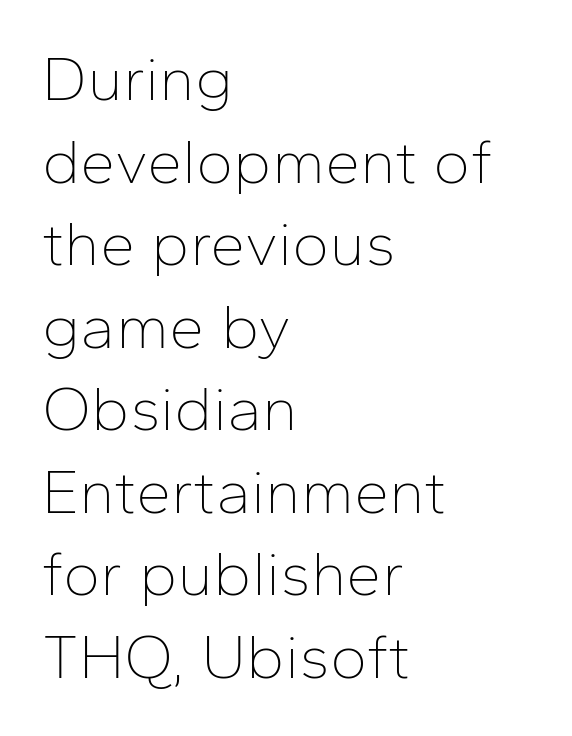
Q: Is the text bold? A: No.
Q: Is the text italic (slanted)? A: No, it is upright.
Q: Is the typeface a serif or a sans-serif typeface? A: Sans-serif.
Q: Is the text underlined? A: No.
Q: How is the paragraph aligned? A: Left-aligned.
Q: Is the spacing between letters normal or unusually wide? A: Normal.
Q: Is the spacing between lines tight, normal or loose? A: Normal.
Q: Width (condensed, normal, or wide)? A: Normal.
Q: Stroke contrast? A: Low.
Q: x-height? A: Medium.
Q: Monospaced? A: No.
